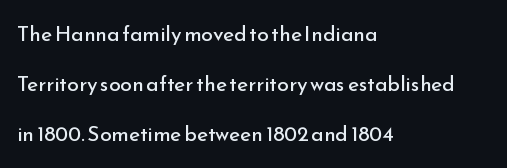
{"italic": "no", "bold": "no", "underline": "no", "align": "left", "line_spacing": "loose", "line_spacing_ratio": 2.39, "letter_spacing": "normal", "letter_spacing_em": 0.0, "glyph_px": 21}
